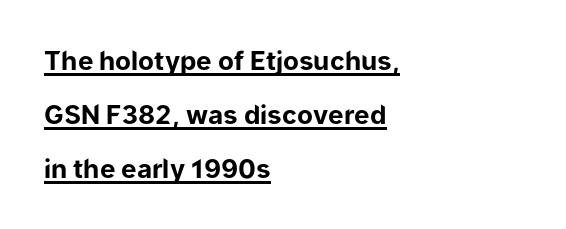
The image shows 26 px bold type, upright; set left-aligned, loose line spacing (2.07x), normal letter spacing, underlined.
